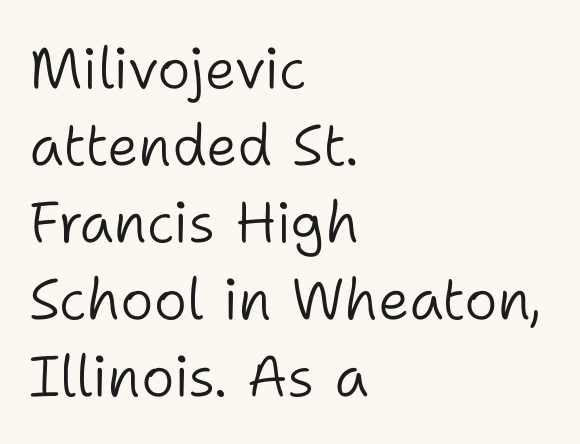
{"serif": "no", "italic": "no", "bold": "no", "weight": "light", "width": "normal", "stroke_contrast": "low", "x_height": "medium", "monospaced": "no", "underline": "no", "align": "left", "line_spacing": "normal", "line_spacing_ratio": 1.35, "letter_spacing": "normal", "letter_spacing_em": 0.0, "glyph_px": 57}
